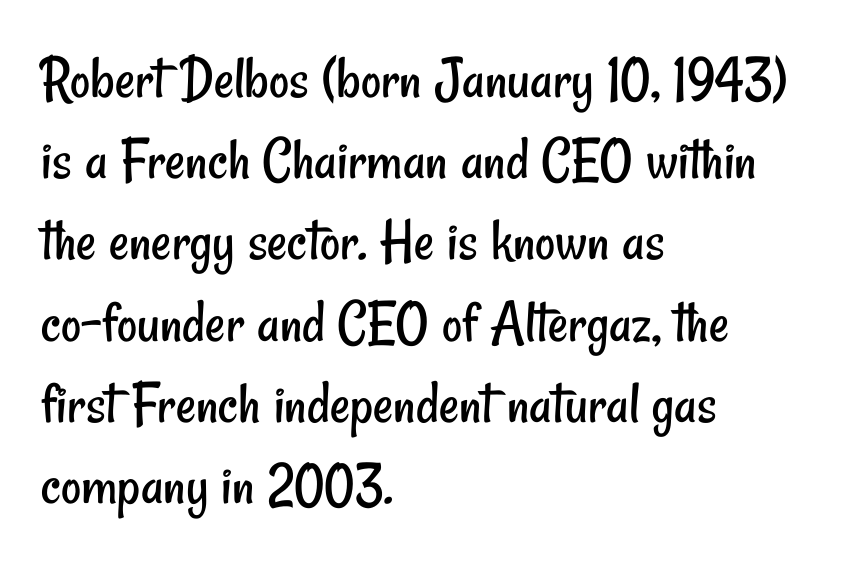
{"serif": "no", "bold": "no", "weight": "regular", "width": "condensed", "stroke_contrast": "low", "x_height": "small", "monospaced": "no", "underline": "no", "align": "left", "line_spacing": "normal", "line_spacing_ratio": 1.31, "letter_spacing": "normal", "letter_spacing_em": 0.0, "glyph_px": 62}
